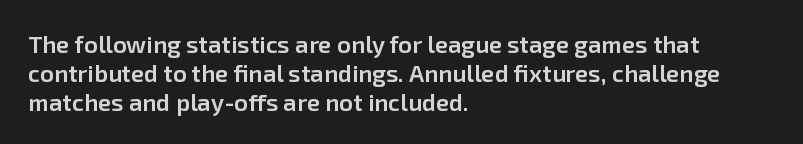
Line beginnings align vertically; line endings do not. The string is rendered with underlining switched off. Emphasis by weight is partial: semibold. Italic? Not at all — the glyphs are vertical. Caption: standard tracking, unaltered.
